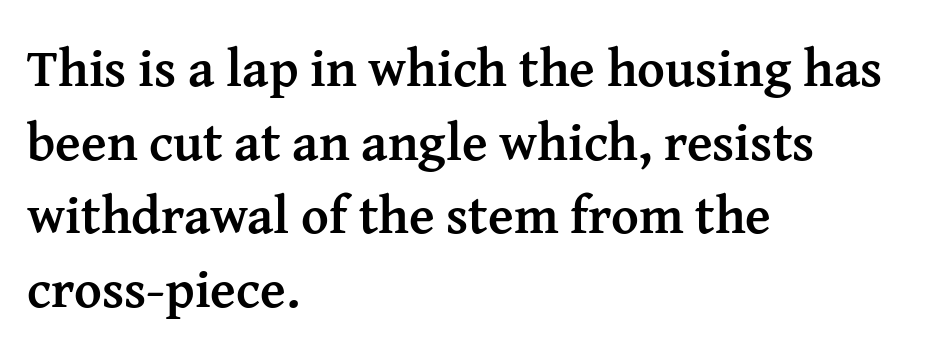
Words float on clear page, feet unadorned. Rows of type keep a routine distance in the vertical direction. The passage shown is typed in a proportional face where columns would drift. The text block is weighted toward the left margin, trailing off unevenly rightward.
